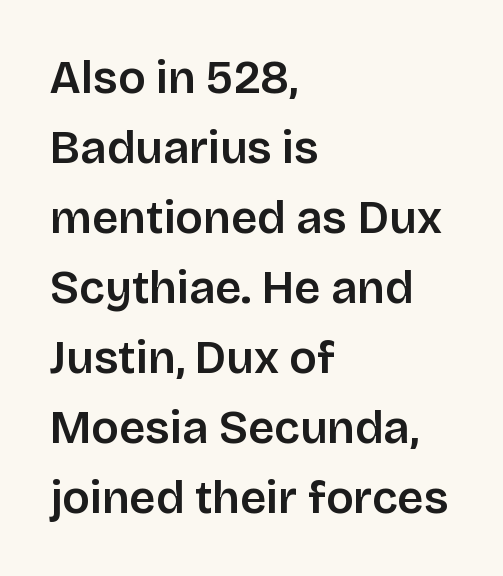
Q: Is the text bold? A: Semi-bold.
Q: Is the text italic (slanted)? A: No, it is upright.
Q: Is the typeface a serif or a sans-serif typeface? A: Sans-serif.
Q: Is the text underlined? A: No.
Q: How is the paragraph aligned? A: Left-aligned.
Q: Is the spacing between letters normal or unusually wide? A: Normal.
Q: Is the spacing between lines tight, normal or loose? A: Normal.
Q: Width (condensed, normal, or wide)? A: Normal.
Q: Stroke contrast? A: Low.
Q: x-height? A: Large.
Q: Monospaced? A: No.
